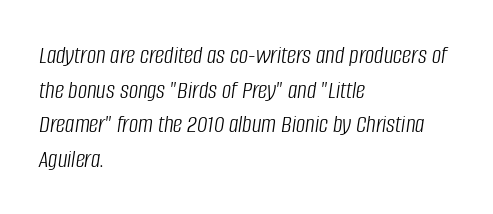
The image shows 26 px text type, italic (leaning right); set left-aligned, normal line spacing (1.33x), normal letter spacing, not underlined.
